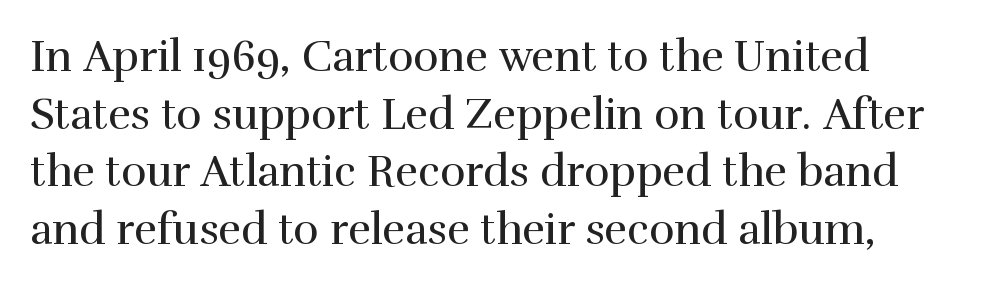
Unbolded letterforms with no extra heft. The font family rendered here belongs to the serif group. In terms of letterspacing, this is plain default setting. Tall strokes in this sample are plumb rather than angled. The foot of each line stays bare and open.
